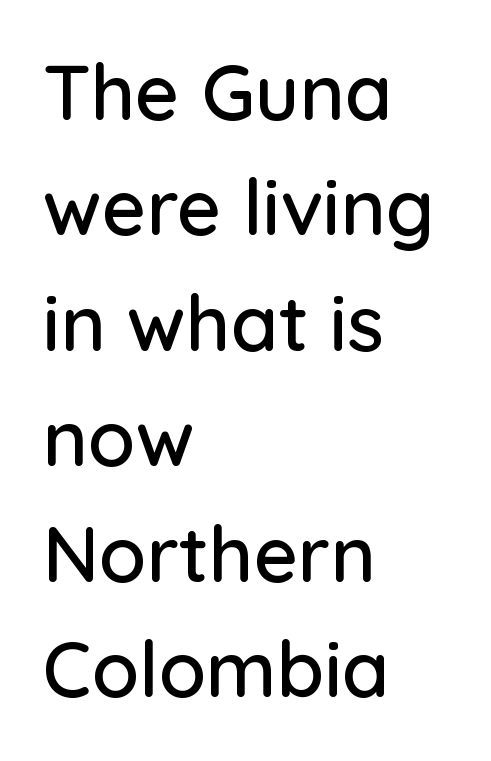
Font category for this specimen: sans-serif. The specimen omits any rule beneath the text block's lines. Every row of glyphs begins at an identical x-position on the left. Note the varied advance widths — an 'i' is clearly narrower than an 'm'. The line texture is even and compact thanks to regular tracking.
